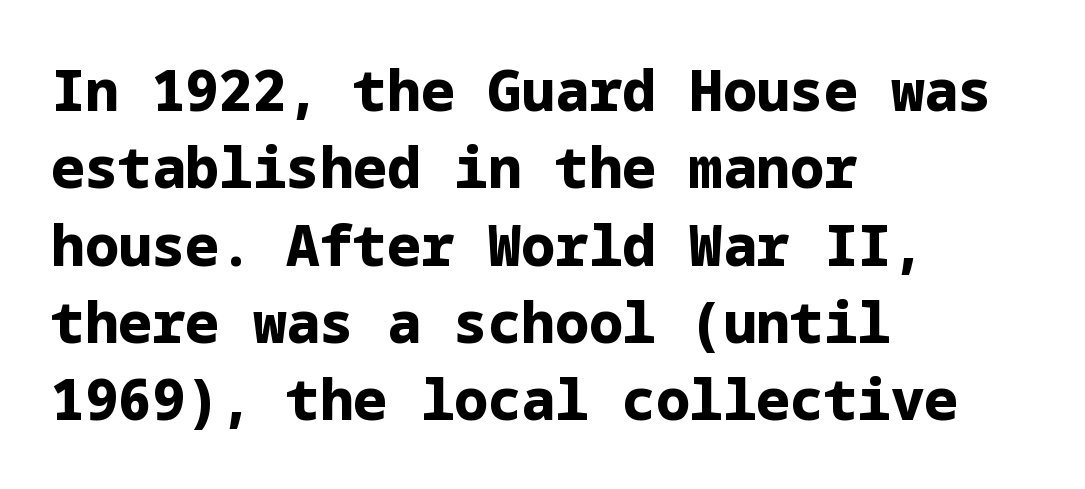
{"serif": "no", "italic": "no", "bold": "yes", "weight": "bold", "width": "normal", "stroke_contrast": "low", "x_height": "medium", "underline": "no", "align": "left", "line_spacing": "normal", "line_spacing_ratio": 1.38, "letter_spacing": "normal", "letter_spacing_em": 0.0, "glyph_px": 56}
